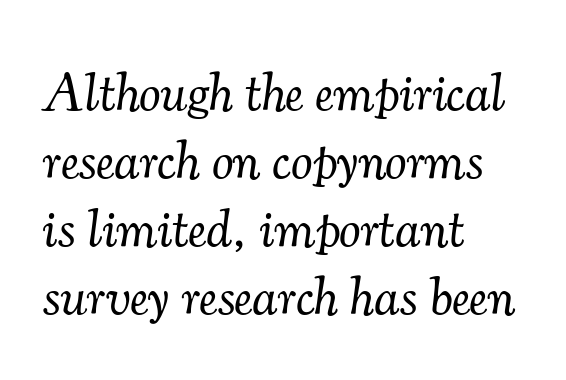
The designer went with a serif here, giving each stem small feet. The font sits on the lighter half of the weight spectrum, regular included. What's the leading like? Ordinary, nothing unusual. Default kerning and tracking; the words read as compact shapes. The glyphs look as if they've been sheared to an angle.
